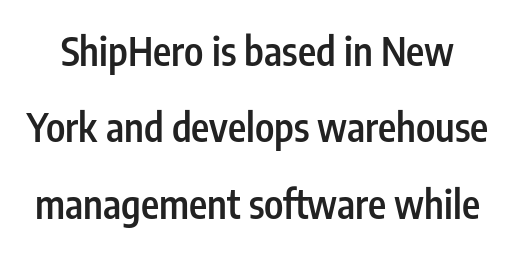
{"serif": "no", "italic": "no", "bold": "semi", "weight": "semibold", "width": "condensed", "stroke_contrast": "low", "x_height": "medium", "monospaced": "no", "underline": "no", "line_spacing": "loose", "line_spacing_ratio": 1.96, "letter_spacing": "normal", "letter_spacing_em": 0.0, "glyph_px": 39}
